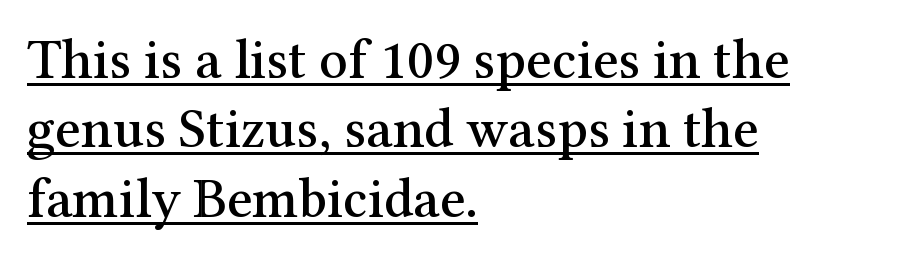
The image shows 56 px serif type, upright; set left-aligned, line spacing 1.24x, normal letter spacing, underlined; medium stroke contrast and a medium x-height.
